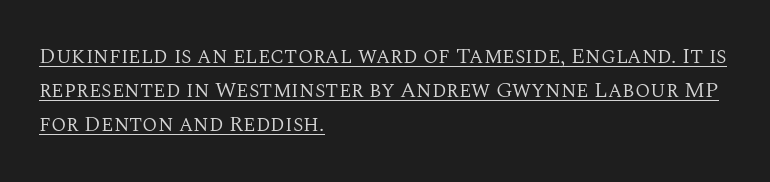
{"italic": "no", "bold": "no", "underline": "yes", "align": "left", "line_spacing": "normal", "line_spacing_ratio": 1.55, "letter_spacing": "normal", "letter_spacing_em": 0.0, "glyph_px": 22}
